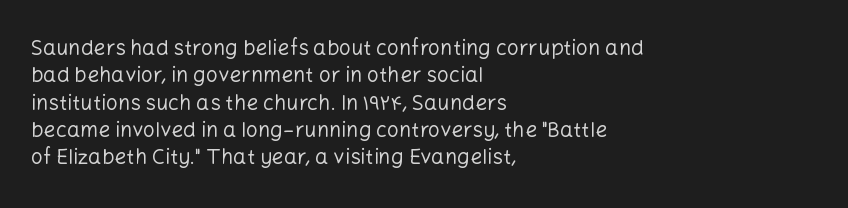
Reading down the block, your eye returns to a fixed left position each line. The weight tops out at a normal text grade. Interline gaps are of average width in this sample. The letters sit at their default tracking, neither squeezed nor spread.
